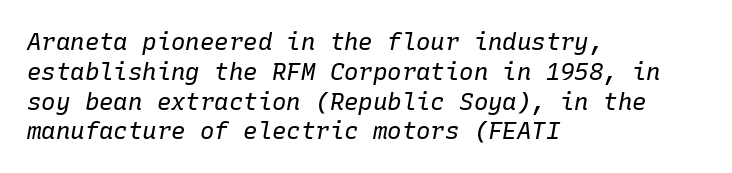
The letters are slanted; this is an italic face. Is this a heavy cut? Hardly; it is regular or lighter. Here the glyphs are tracked normally, forming tight word shapes. The paragraph shown leans on its left margin. Nobody drew a line under any word here.
